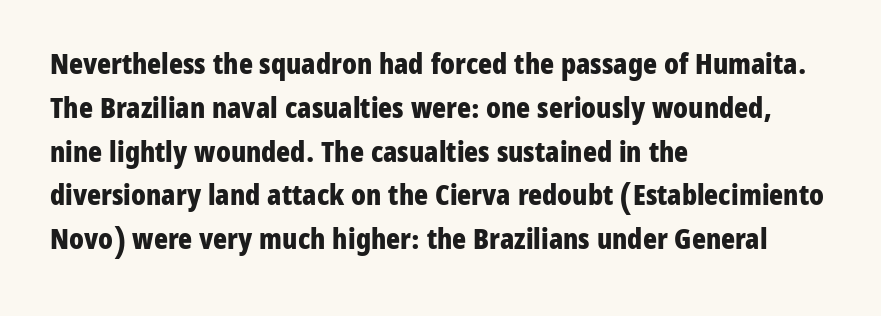
{"serif": "no", "italic": "no", "bold": "yes", "weight": "bold", "width": "condensed", "stroke_contrast": "low", "x_height": "medium", "monospaced": "no", "underline": "no", "align": "left", "line_spacing": "normal", "line_spacing_ratio": 1.51, "letter_spacing": "normal", "letter_spacing_em": 0.0, "glyph_px": 29}
